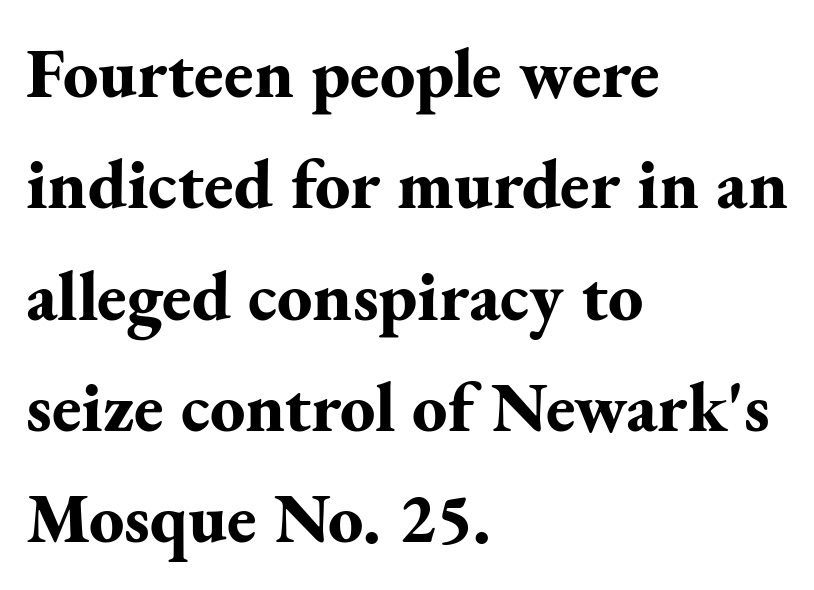
The image shows 70 px bold serif type, upright; set left-aligned, normal line spacing (1.59x), normal letter spacing, not underlined; medium stroke contrast and a small x-height.
